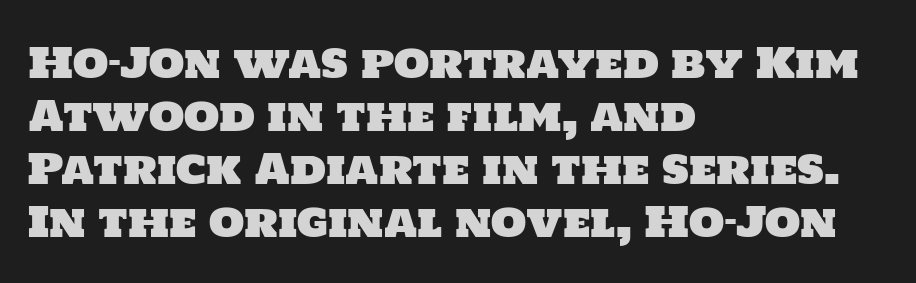
{"serif": "no", "width": "normal", "stroke_contrast": "low", "x_height": "large", "monospaced": "no", "underline": "no", "align": "left", "line_spacing": "normal", "line_spacing_ratio": 1.29, "letter_spacing": "normal", "letter_spacing_em": 0.0, "glyph_px": 41}
